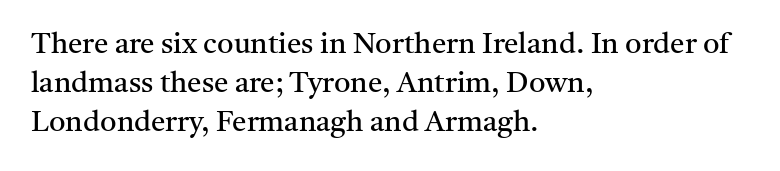
The image shows 29 px regular-weight serif type, upright; set left-aligned, normal line spacing (1.35x), normal letter spacing, not underlined; medium stroke contrast and a medium x-height.
